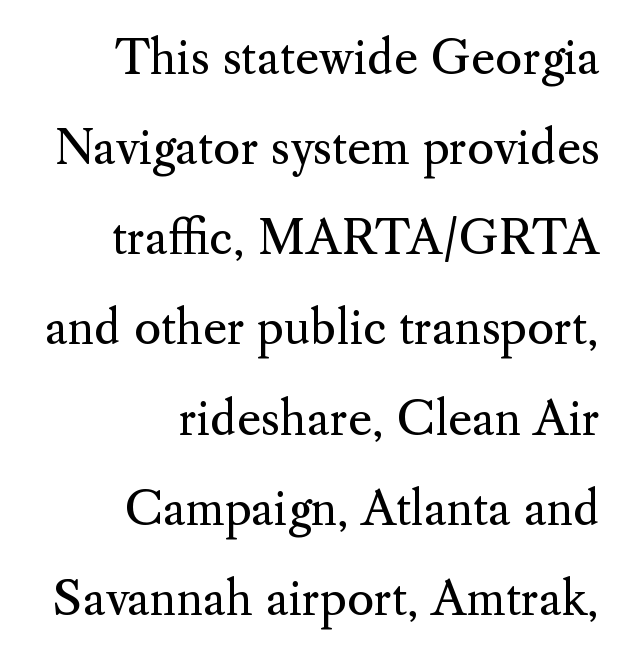
Q: Is the text bold? A: No.
Q: Is the text italic (slanted)? A: No, it is upright.
Q: Is the typeface a serif or a sans-serif typeface? A: Serif.
Q: Is the text underlined? A: No.
Q: How is the paragraph aligned? A: Right-aligned.
Q: Is the spacing between letters normal or unusually wide? A: Normal.
Q: Is the spacing between lines tight, normal or loose? A: Loose.
Q: Width (condensed, normal, or wide)? A: Normal.
Q: Stroke contrast? A: Medium.
Q: x-height? A: Small.
Q: Monospaced? A: No.
